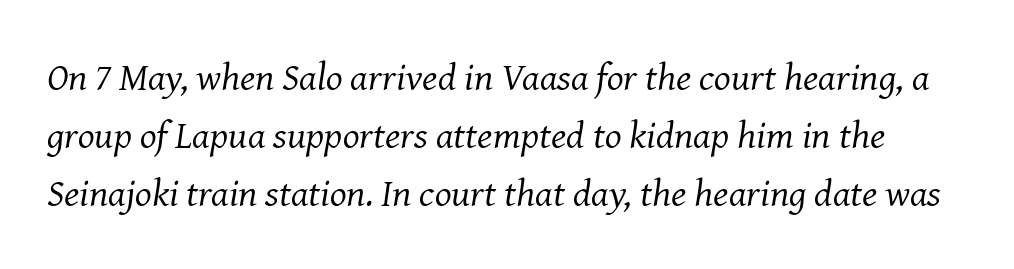
The image shows 39 px regular-weight serif type, italic (leaning right); set normal line spacing (1.49x), normal letter spacing, not underlined; medium stroke contrast and a medium x-height.
